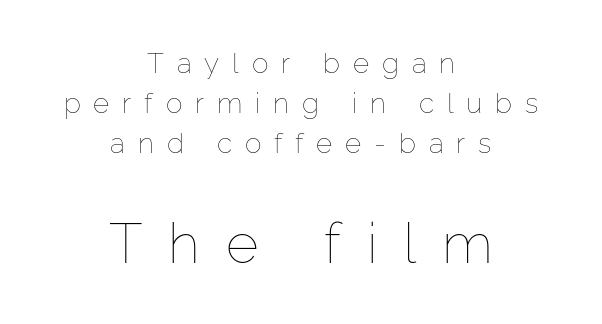
The image shows 56 px thin type, upright; set centered, normal line spacing (1.42x), unusually wide letter spacing (+0.46 em), not underlined; the second (bottom) block is 2.0x larger; low stroke contrast and a medium x-height.
